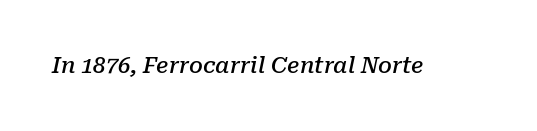
Emphasis-style slanted type is in use. How are the letters spaced? Ordinarily, with no added tracking. The words here are not underlined. This is the in-between weight designers call semibold or demi.
